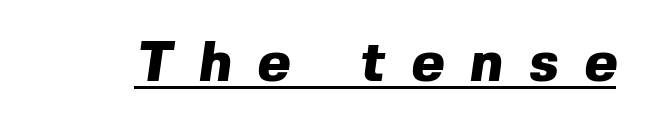
{"serif": "no", "bold": "yes", "weight": "heavy", "width": "normal", "x_height": "medium", "monospaced": "no", "underline": "yes", "letter_spacing": "wide", "letter_spacing_em": 0.47, "glyph_px": 56}
